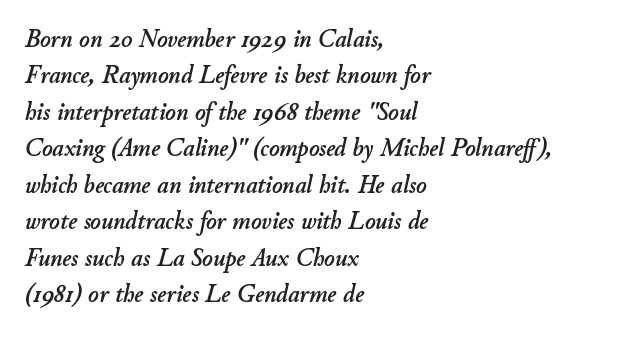
The letters are slanted; this is an italic face. These lines stack with their left ends in a neat column. Underline: absent. Compared with typical paragraphs, the rows here are spaced about the same.
